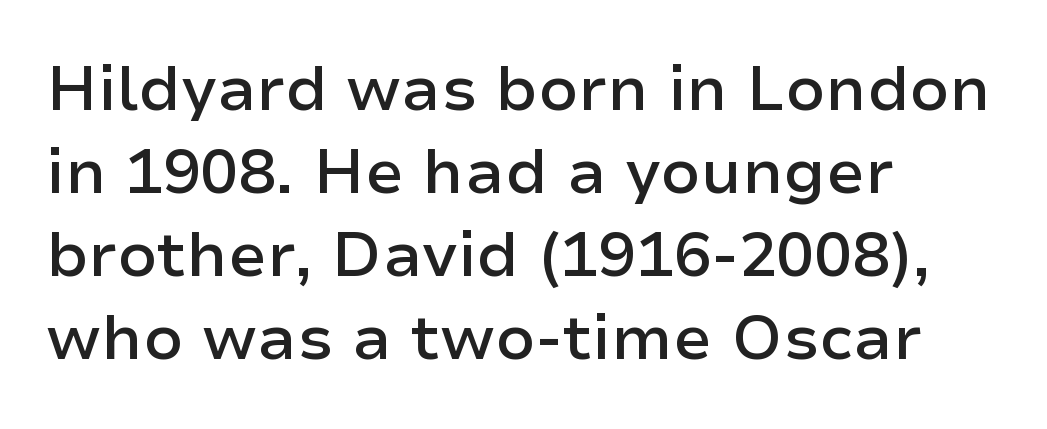
Rule under the text: the space is simply empty. The axis of the letterforms is exactly vertical. This sample is left-justified, so line endings fall wherever the words run out. The characters display no serif detailing; their extremities are plain.
